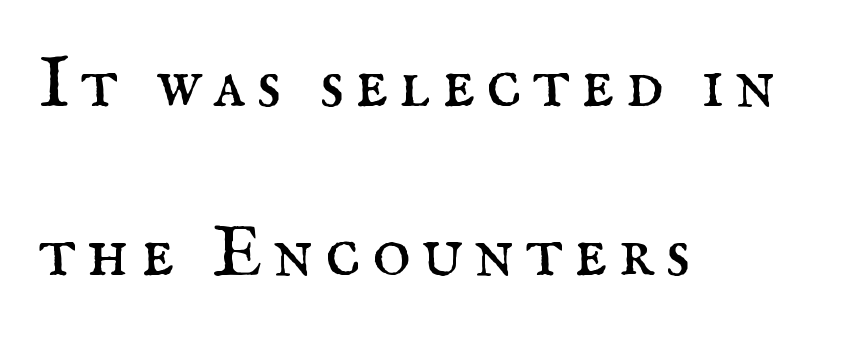
Q: Is the text bold? A: No.
Q: Is the text italic (slanted)? A: No, it is upright.
Q: Is the typeface a serif or a sans-serif typeface? A: Serif.
Q: Is the text underlined? A: No.
Q: How is the paragraph aligned? A: Left-aligned.
Q: Is the spacing between lines tight, normal or loose? A: Loose.
Q: Width (condensed, normal, or wide)? A: Normal.
Q: Stroke contrast? A: Medium.
Q: x-height? A: Small.
Q: Monospaced? A: No.
